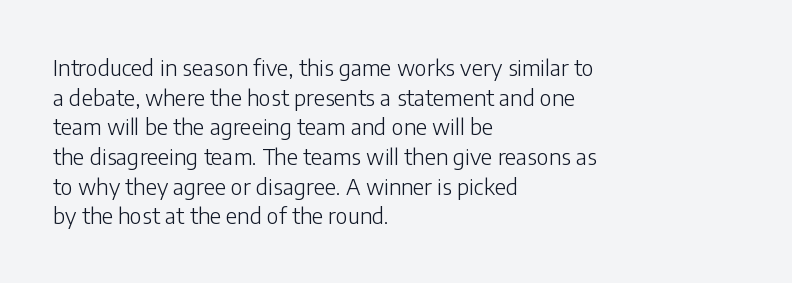
Unmarked baselines from the first word to the last. The designer left line spacing at the default. The rendering anchors every line to the left-hand side. The gaps between neighbouring characters are ordinary and unremarkable. The type sits square on the baseline with zero lean.
